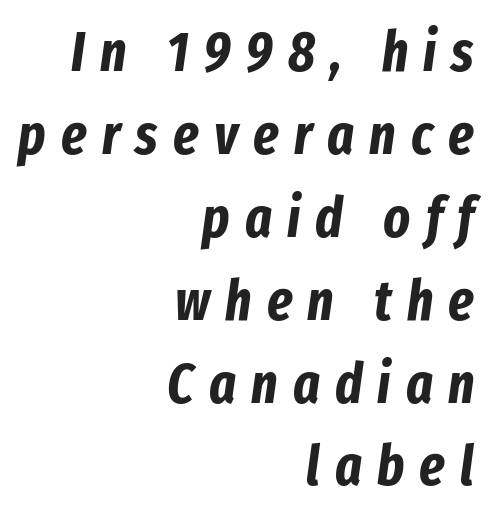
Emphasis-style slanted type is in use. How heavy is the stroke? Heavy — this is a bold. The foot of each line stays bare and open. Caption: expanded tracking, letters set apart.
